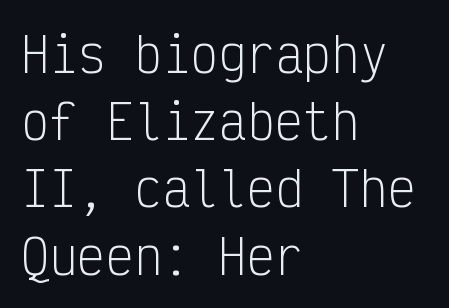
There is no visible air inserted between adjacent glyphs. The lines are quadded left. Examine the stroke ends and you'll find no serifs. Bare-footed words on every line. Italic: no, the glyphs are upright roman.
